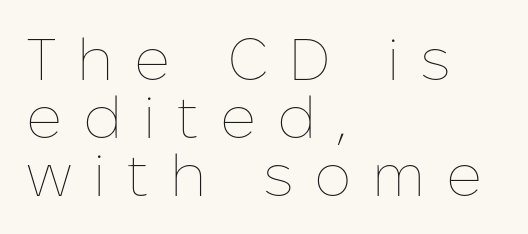
The image shows 59 px thin type, upright; set left-aligned, tight line spacing (0.98x), unusually wide letter spacing (+0.35 em), not underlined; low stroke contrast and a medium x-height.
